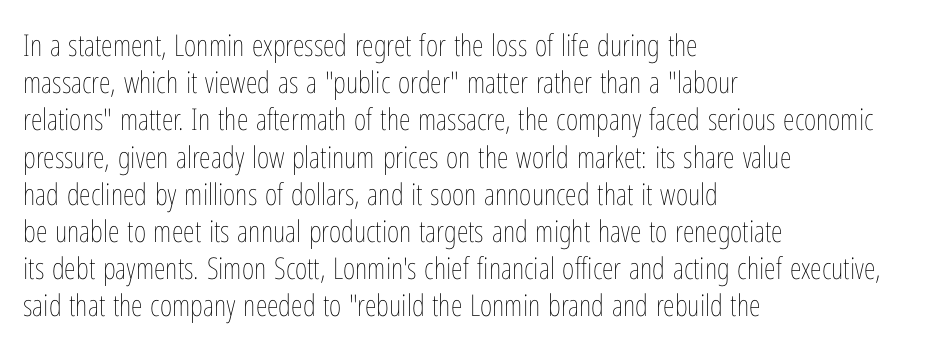
{"italic": "no", "bold": "no", "weight": "thin", "width": "condensed", "stroke_contrast": "low", "x_height": "medium", "monospaced": "no", "underline": "no", "align": "left", "line_spacing_ratio": 1.24, "letter_spacing": "normal", "letter_spacing_em": 0.0, "glyph_px": 30}
